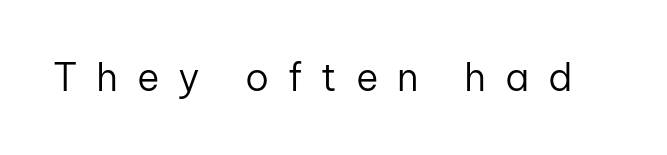
{"serif": "no", "italic": "no", "bold": "no", "weight": "regular", "width": "normal", "stroke_contrast": "low", "x_height": "medium", "monospaced": "no", "underline": "no", "letter_spacing": "wide", "letter_spacing_em": 0.49, "glyph_px": 38}
